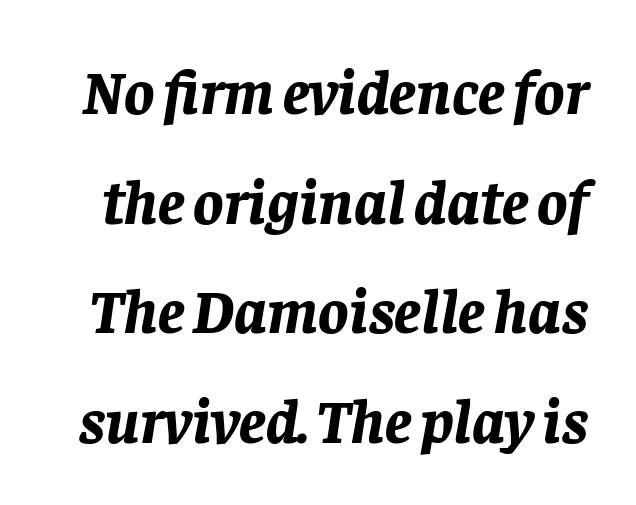
The image shows 63 px bold type, italic (leaning right); set line spacing 1.74x, normal letter spacing, not underlined; low stroke contrast and a large x-height.
